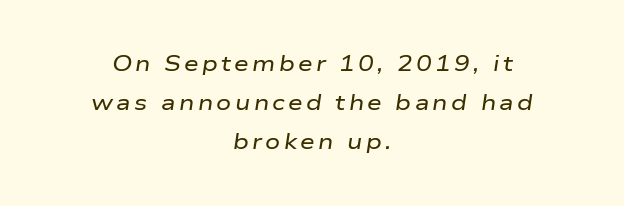
The words here are not underlined. Reading down the block, each line starts at a different indent, mirrored at its end. You can tell it's italic because the verticals aren't actually vertical.
